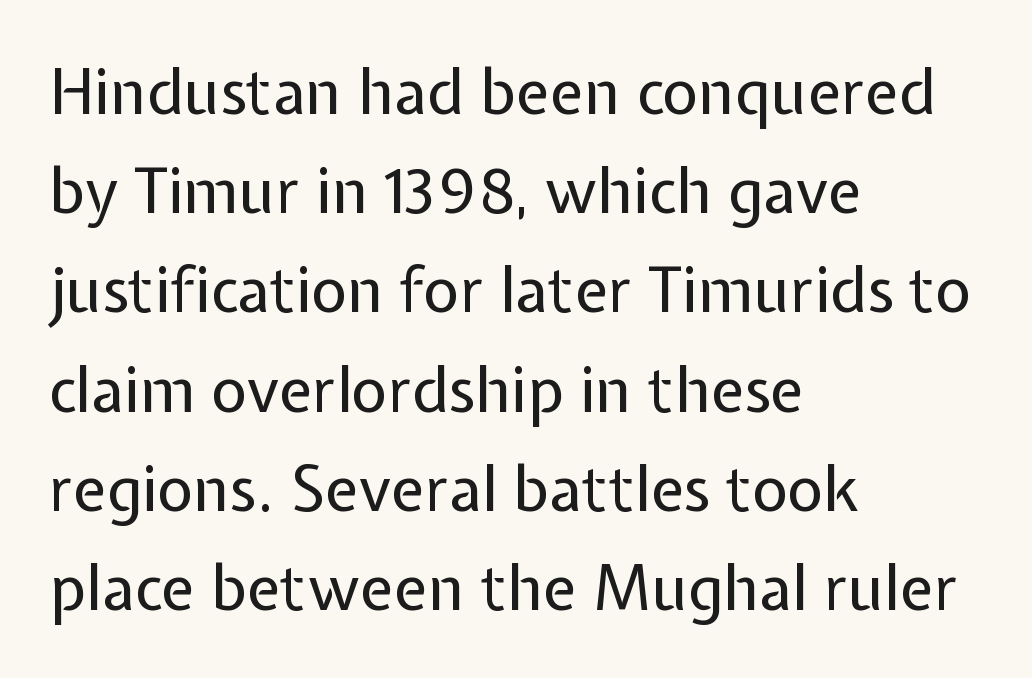
The image shows 62 px regular-weight sans-serif type, upright; set left-aligned, normal line spacing (1.6x), normal letter spacing, not underlined; low stroke contrast and a medium x-height.
